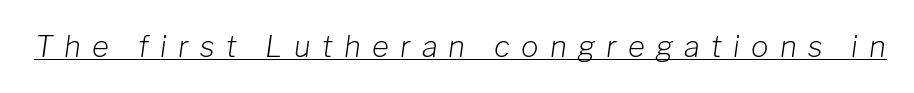
The image shows 29 px light type, italic (leaning right); set unusually wide letter spacing (+0.39 em), underlined; low stroke contrast and a medium x-height.
